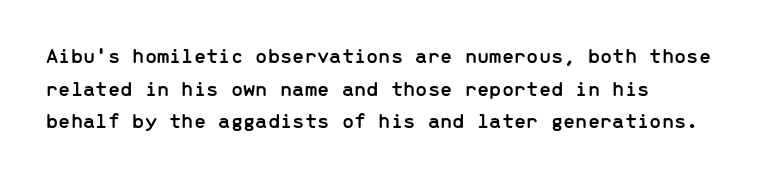
Q: Is the text italic (slanted)? A: No, it is upright.
Q: Is the text underlined? A: No.
Q: Is the spacing between letters normal or unusually wide? A: Normal.
Q: Is the spacing between lines tight, normal or loose? A: Normal.
